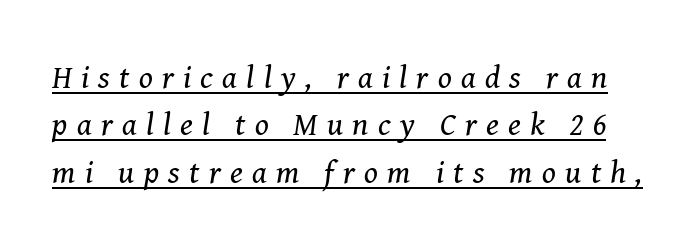
The tracking reads as deliberately expanded to a designer's eye. You could not count columns in this text — the font is proportionally spaced. Stems and bowls with no extra thickness — not bold. Note: serifs present on the glyphs.
